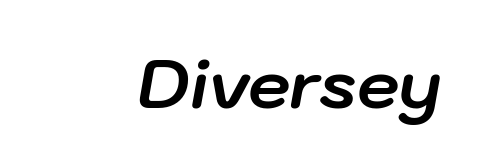
Q: Is the text bold? A: Yes.
Q: Is the text italic (slanted)? A: Yes, it leans right by about 10 degrees.
Q: Is the text underlined? A: No.
Q: Is the spacing between letters normal or unusually wide? A: Normal.
Q: Width (condensed, normal, or wide)? A: Normal.
Q: Stroke contrast? A: Low.
Q: x-height? A: Medium.
Q: Monospaced? A: No.
